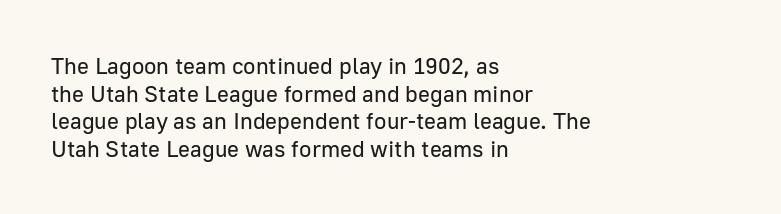
Unlike italic type, these characters show no tilt at all. The string is rendered with underlining switched off. The lines are quadded left. Tracking here is standard; glyphs follow each other at the usual distance. The letters look calm and open, with moderate or lighter stems.
